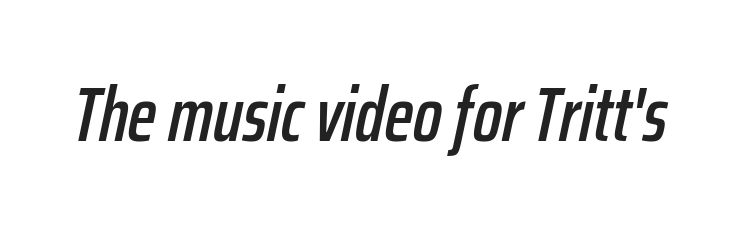
Q: Is the text italic (slanted)? A: Yes, it leans right by about 12 degrees.
Q: Is the text underlined? A: No.
Q: Is the spacing between letters normal or unusually wide? A: Normal.
Q: Width (condensed, normal, or wide)? A: Condensed.
Q: Stroke contrast? A: Low.
Q: x-height? A: Medium.
Q: Monospaced? A: No.
